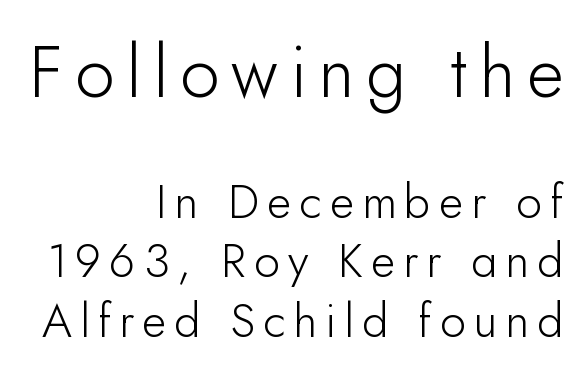
Block one is the big one; block two sits smaller underneath. The words here are not underlined. A sans-serif font was chosen for this passage. Casual observation: everything's shoved over to the right.
